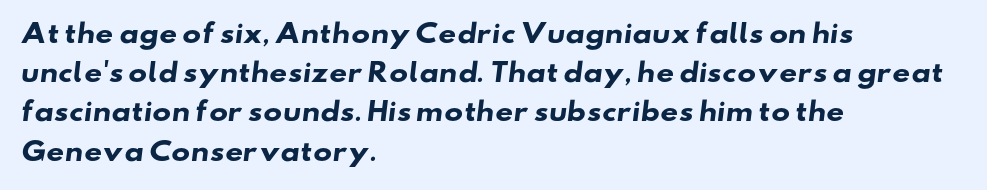
The image shows 25 px bold type; set left-aligned, normal line spacing (1.57x), normal letter spacing, not underlined.
